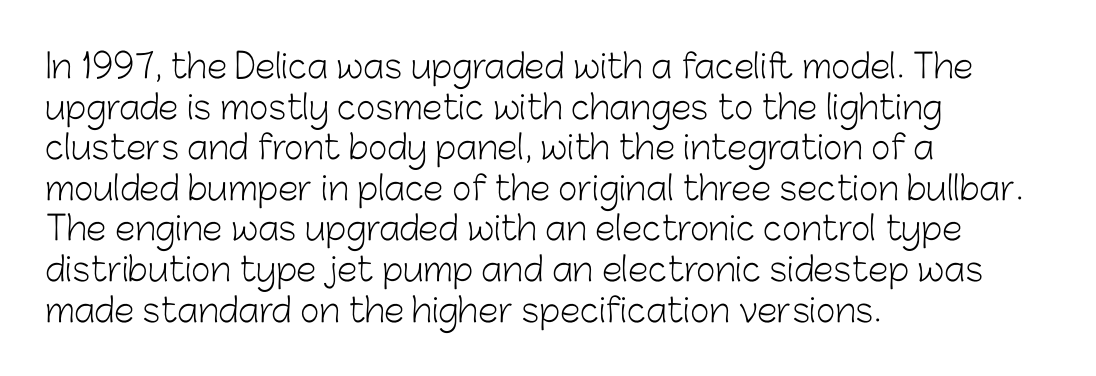
Q: Is the text bold? A: No.
Q: Is the text italic (slanted)? A: No, it is upright.
Q: Is the typeface a serif or a sans-serif typeface? A: Sans-serif.
Q: Is the text underlined? A: No.
Q: How is the paragraph aligned? A: Left-aligned.
Q: Is the spacing between letters normal or unusually wide? A: Normal.
Q: Width (condensed, normal, or wide)? A: Normal.
Q: Stroke contrast? A: Low.
Q: x-height? A: Medium.
Q: Monospaced? A: No.
